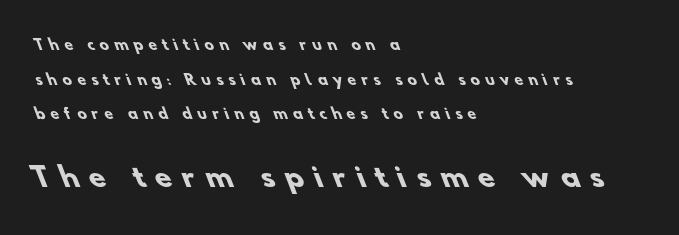
{"bold": "yes", "underline": "no", "align": "left", "line_spacing": "loose", "line_spacing_ratio": 2.47, "letter_spacing": "wide", "letter_spacing_em": 0.39, "larger_block": "second", "size_ratio": 1.93, "glyph_px": 27}
